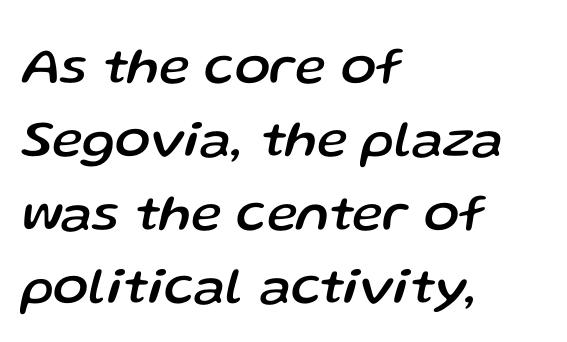
Slanted lettering throughout. The gaps between neighbouring characters are ordinary and unremarkable. The lines sit at an ordinary, default distance from one another. A bare baseline throughout the passage.
